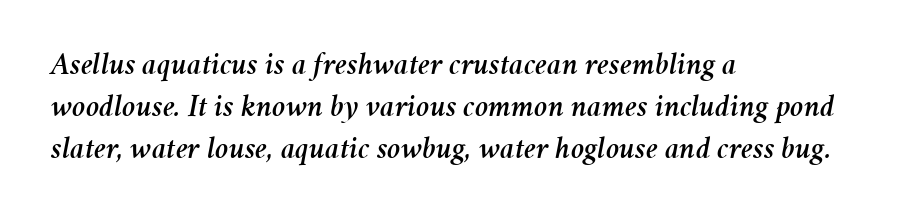
Is the block centered? No — it sits flush against the left margin. Vertical spacing — default. Honestly, the letter spacing is just normal — you wouldn't notice it. Rendered with sloped, italic letterforms. The letters advance in unequal steps, a hallmark of proportional type.
